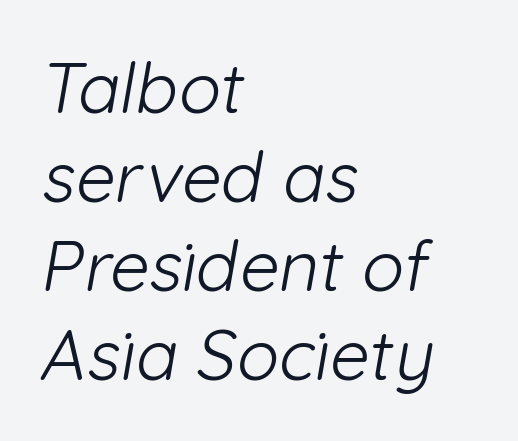
{"serif": "no", "bold": "no", "weight": "light", "width": "normal", "stroke_contrast": "low", "x_height": "medium", "monospaced": "no", "underline": "no", "align": "left", "line_spacing": "normal", "line_spacing_ratio": 1.27, "letter_spacing": "normal", "letter_spacing_em": 0.0, "glyph_px": 70}
